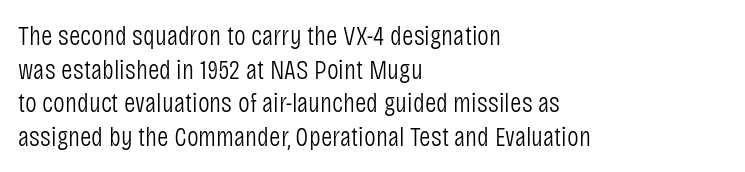
You can tell from the bare stems that sans-serif type was used. Think standard paragraph weight, or any step lighter than that. Posture: straight, roman, zero tilt. Note the varied advance widths — an 'i' is clearly narrower than an 'm'.
